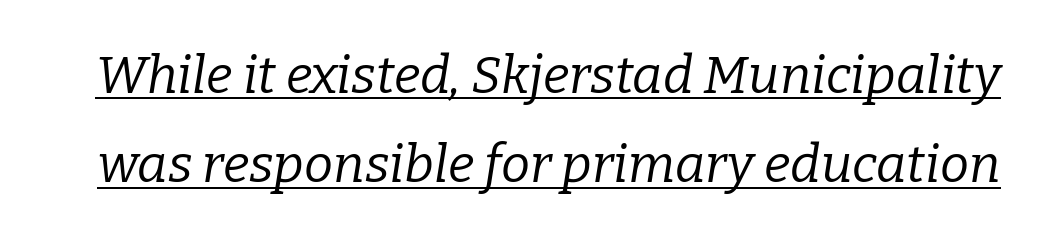
Q: Is the text bold? A: No.
Q: Is the text italic (slanted)? A: Yes, it leans right by about 9 degrees.
Q: Is the typeface a serif or a sans-serif typeface? A: Serif.
Q: Is the text underlined? A: Yes.
Q: Is the spacing between letters normal or unusually wide? A: Normal.
Q: Width (condensed, normal, or wide)? A: Normal.
Q: Stroke contrast? A: Low.
Q: x-height? A: Medium.
Q: Monospaced? A: No.
